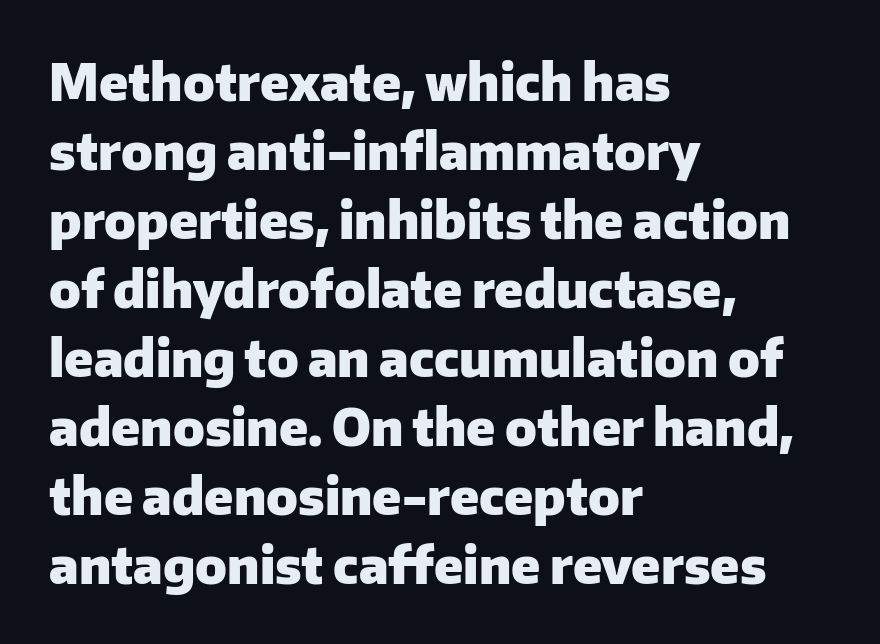
Q: Is the text bold? A: Yes.
Q: Is the text italic (slanted)? A: No, it is upright.
Q: Is the typeface a serif or a sans-serif typeface? A: Sans-serif.
Q: Is the text underlined? A: No.
Q: How is the paragraph aligned? A: Left-aligned.
Q: Is the spacing between letters normal or unusually wide? A: Normal.
Q: Is the spacing between lines tight, normal or loose? A: Normal.
Q: Width (condensed, normal, or wide)? A: Normal.
Q: Stroke contrast? A: Low.
Q: x-height? A: Medium.
Q: Monospaced? A: No.
